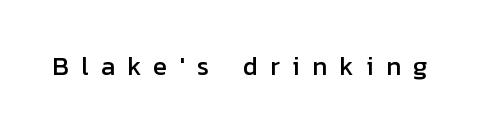
The image shows 26 px text type, upright; set unusually wide letter spacing (+0.47 em), not underlined.
